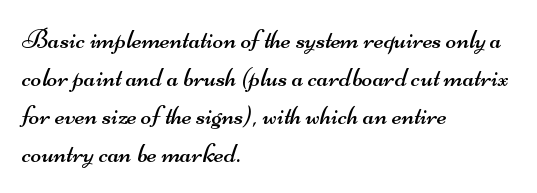
The image shows 28 px regular-weight, wide sans-serif type; set left-aligned, normal line spacing (1.36x), normal letter spacing, not underlined; medium stroke contrast and a small x-height.
